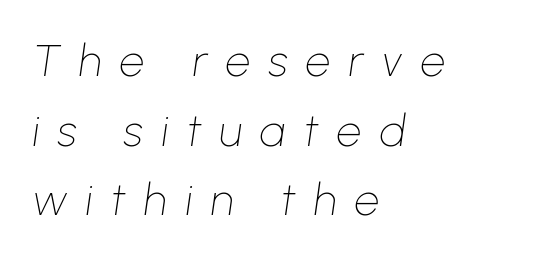
Words float on clear page, feet unadorned. Nothing heavy about these letters — not bold at all. Substantial extra tracking has been applied to these lines. The compositor pushed each line to the left boundary. Summary of vertical rhythm: regular, with standard interline spacing.
